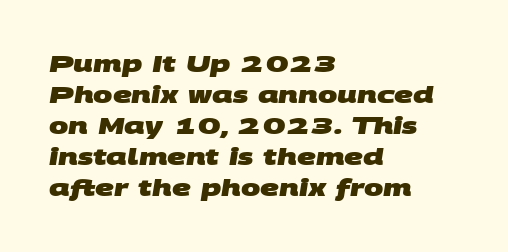
{"bold": "yes", "underline": "no", "align": "left", "line_spacing": "normal", "line_spacing_ratio": 1.35, "letter_spacing": "normal", "letter_spacing_em": 0.0, "glyph_px": 23}
